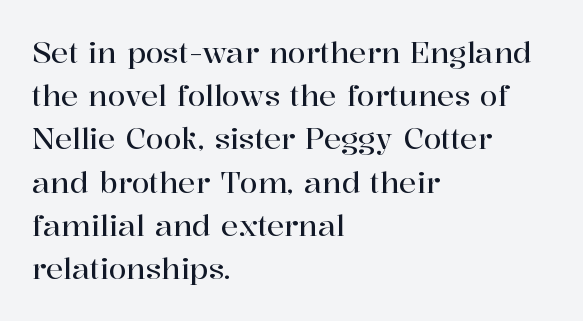
If you drew a ruler down the left edge, every line would touch it. Does the lettering tilt? It doesn't — this is upright. Classification — serif. The strip under each line holds only bare page.
